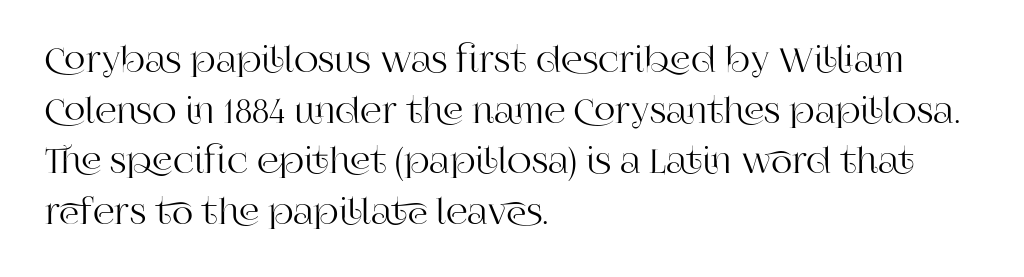
Baseline-to-baseline distance is the conventional proportion of letter height. Honestly, the letter spacing is just normal — you wouldn't notice it. Proportional: the letters do not fall into vertical columns. Typeset ragged right — the left edge is the straight one. The characters display serif detailing at their extremities.
